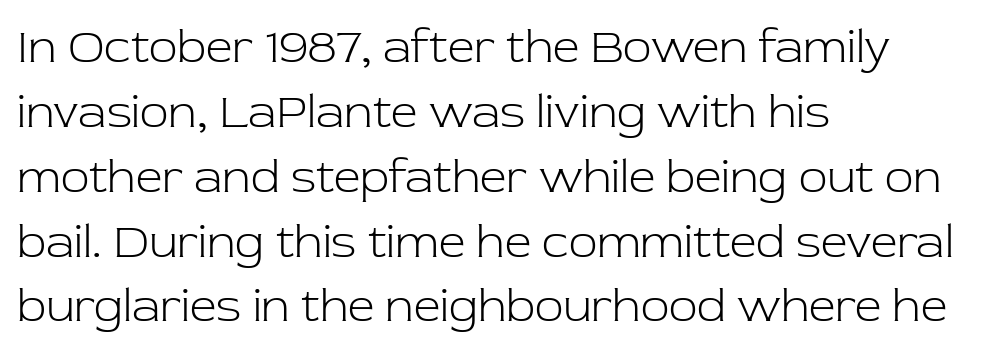
Q: Is the text bold? A: No.
Q: Is the text italic (slanted)? A: No, it is upright.
Q: Is the typeface a serif or a sans-serif typeface? A: Serif.
Q: Is the text underlined? A: No.
Q: How is the paragraph aligned? A: Left-aligned.
Q: Is the spacing between letters normal or unusually wide? A: Normal.
Q: Is the spacing between lines tight, normal or loose? A: Normal.
Q: Width (condensed, normal, or wide)? A: Normal.
Q: Stroke contrast? A: Low.
Q: x-height? A: Medium.
Q: Monospaced? A: No.
